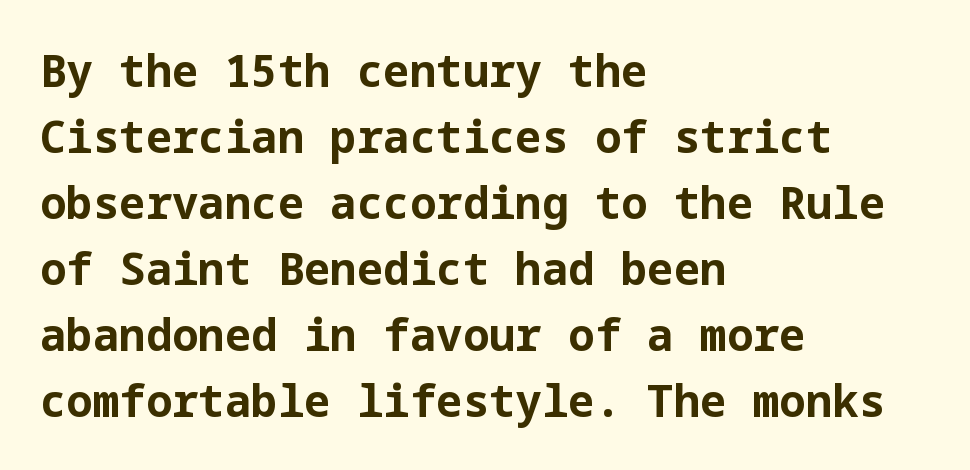
Q: Is the text bold? A: Yes.
Q: Is the text italic (slanted)? A: No, it is upright.
Q: Is the typeface a serif or a sans-serif typeface? A: Sans-serif.
Q: Is the text underlined? A: No.
Q: How is the paragraph aligned? A: Left-aligned.
Q: Is the spacing between letters normal or unusually wide? A: Normal.
Q: Is the spacing between lines tight, normal or loose? A: Normal.
Q: Width (condensed, normal, or wide)? A: Normal.
Q: Stroke contrast? A: Low.
Q: x-height? A: Medium.
